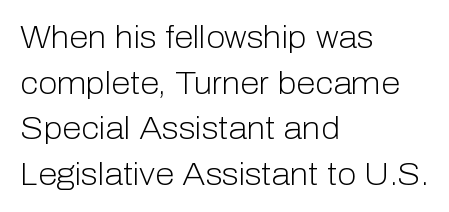
{"serif": "no", "italic": "no", "bold": "no", "weight": "light", "width": "normal", "stroke_contrast": "low", "x_height": "medium", "monospaced": "no", "underline": "no", "align": "left", "line_spacing": "normal", "line_spacing_ratio": 1.47, "letter_spacing": "normal", "letter_spacing_em": 0.0, "glyph_px": 31}
